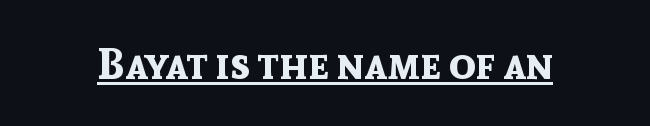
The glyphs in this specimen are sans serif. This sample uses an upright cut, with every glyph sitting square on the baseline. Think of a printed novel: that variable character pitch is what you see here. Compared with an ordinary text face, these strokes are far heavier — a full bold. A continuous stroke trails under the words, as in a hyperlink. Students, note that the glyphs here touch the page at normal intervals.
